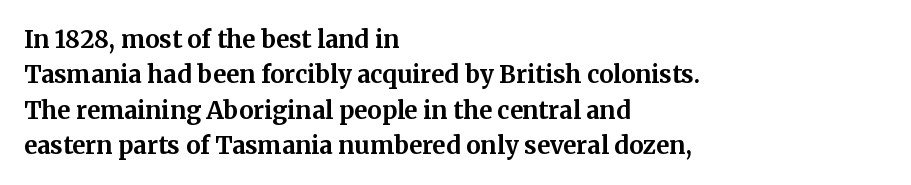
Q: Is the text bold? A: Yes.
Q: Is the text italic (slanted)? A: No, it is upright.
Q: Is the text underlined? A: No.
Q: How is the paragraph aligned? A: Left-aligned.
Q: Is the spacing between letters normal or unusually wide? A: Normal.
Q: Is the spacing between lines tight, normal or loose? A: Normal.
